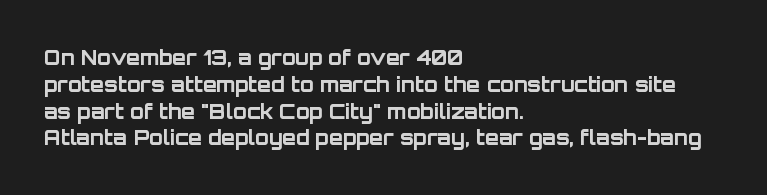
The image shows 20 px bold type, upright; set left-aligned, normal line spacing (1.34x), normal letter spacing, not underlined.
